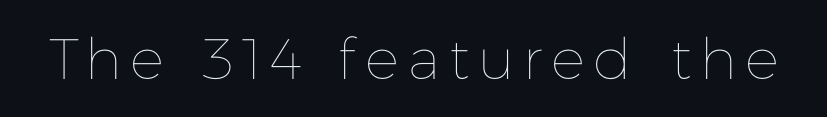
{"italic": "no", "bold": "no", "weight": "thin", "width": "normal", "stroke_contrast": "low", "x_height": "medium", "monospaced": "no", "underline": "no", "letter_spacing": "wide", "letter_spacing_em": 0.21, "glyph_px": 57}
